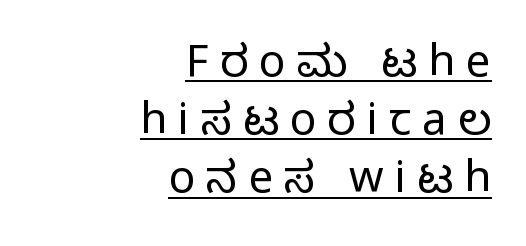
Q: Is the text bold? A: No.
Q: Is the text italic (slanted)? A: No, it is upright.
Q: Is the typeface a serif or a sans-serif typeface? A: Sans-serif.
Q: Is the text underlined? A: Yes.
Q: How is the paragraph aligned? A: Right-aligned.
Q: Is the spacing between letters normal or unusually wide? A: Unusually wide.
Q: Is the spacing between lines tight, normal or loose? A: Normal.
Q: Width (condensed, normal, or wide)? A: Normal.
Q: Stroke contrast? A: Low.
Q: x-height? A: Medium.
Q: Monospaced? A: No.
